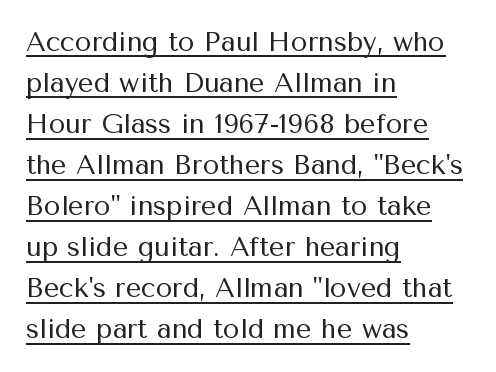
Q: Is the text bold? A: No.
Q: Is the text italic (slanted)? A: No, it is upright.
Q: Is the text underlined? A: Yes.
Q: How is the paragraph aligned? A: Left-aligned.
Q: Is the spacing between letters normal or unusually wide? A: Normal.
Q: Is the spacing between lines tight, normal or loose? A: Normal.
